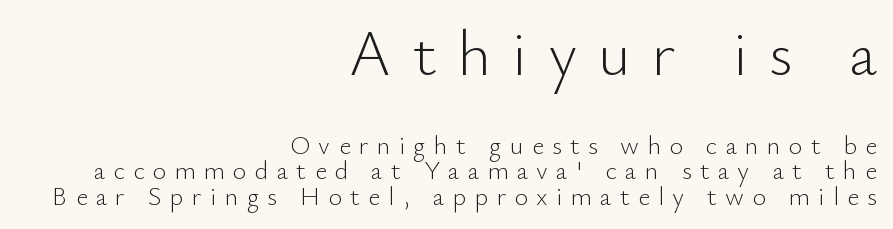
Q: Is the text bold? A: No.
Q: Is the text italic (slanted)? A: No, it is upright.
Q: Is the typeface a serif or a sans-serif typeface? A: Sans-serif.
Q: Is the text underlined? A: No.
Q: How is the paragraph aligned? A: Right-aligned.
Q: Is the spacing between letters normal or unusually wide? A: Unusually wide.
Q: Is the spacing between lines tight, normal or loose? A: Tight.
Q: Which block of text is set in a larger size, the first (top) or the second (bottom)? A: The first (top) one.
Q: Width (condensed, normal, or wide)? A: Normal.
Q: Stroke contrast? A: Low.
Q: x-height? A: Small.
Q: Monospaced? A: No.
